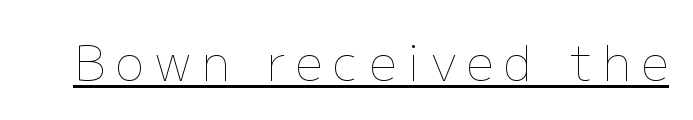
This is underlined copy, the kind a proofreader might mark for attention. The line texture is sparse and dotted thanks to wide tracking. Character widths vary here, with narrow letters taking less room than wide ones. A typesetter would mark this as roman, not italic. The characters are drawn with everyday or finer stroke widths.
